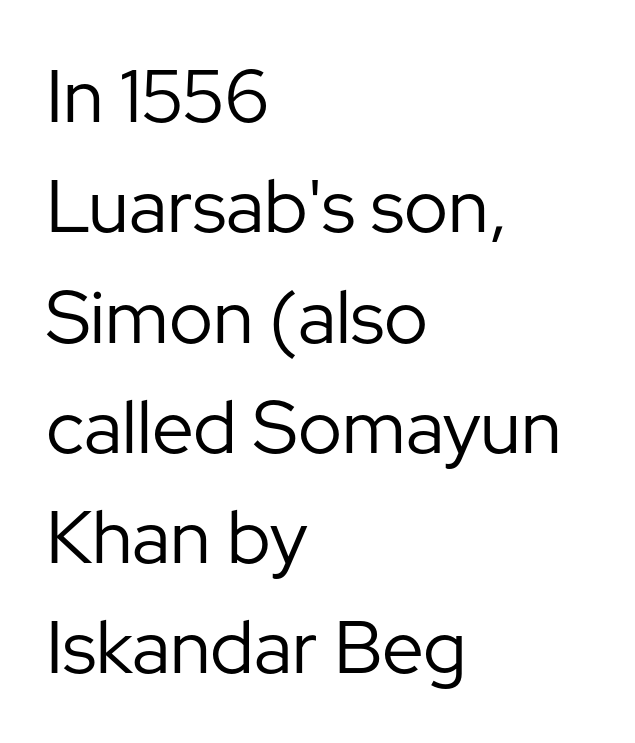
{"serif": "no", "italic": "no", "bold": "no", "weight": "regular", "width": "normal", "stroke_contrast": "low", "x_height": "medium", "monospaced": "no", "underline": "no", "align": "left", "line_spacing": "normal", "line_spacing_ratio": 1.49, "letter_spacing": "normal", "letter_spacing_em": 0.0, "glyph_px": 74}
